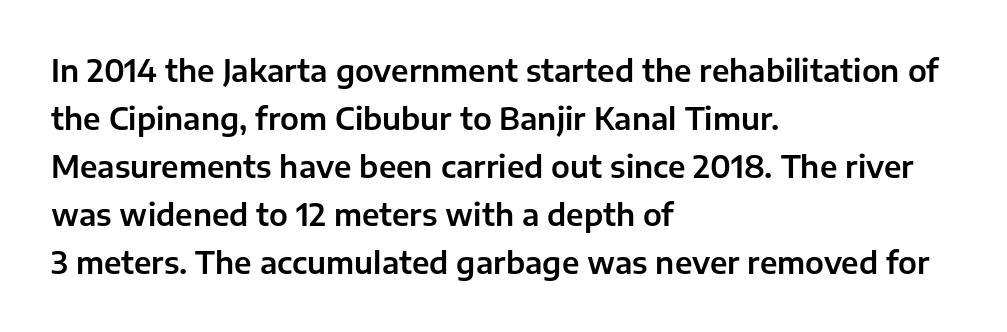
Q: Is the text italic (slanted)? A: No, it is upright.
Q: Is the typeface a serif or a sans-serif typeface? A: Sans-serif.
Q: Is the text underlined? A: No.
Q: How is the paragraph aligned? A: Left-aligned.
Q: Is the spacing between letters normal or unusually wide? A: Normal.
Q: Is the spacing between lines tight, normal or loose? A: Normal.
Q: Width (condensed, normal, or wide)? A: Normal.
Q: Stroke contrast? A: Low.
Q: x-height? A: Medium.
Q: Monospaced? A: No.
